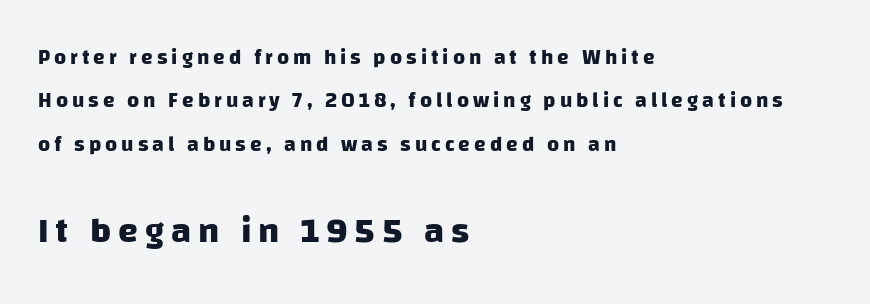
Each letter's strokes conclude bluntly, with no projecting serifs. Clear beneath every line of the passage. Reading down the block, your eye returns to a fixed left position each line. Heavy-handed strokes throughout: this text is bold. Character size in the trailing block exceeds that of the leading block.
